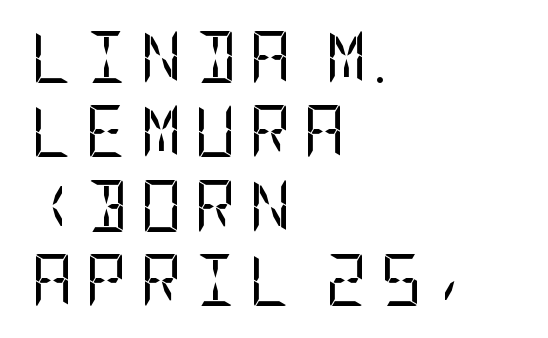
{"serif": "no", "italic": "no", "bold": "no", "weight": "regular", "width": "condensed", "stroke_contrast": "low", "x_height": "large", "underline": "no", "align": "left", "line_spacing": "normal", "line_spacing_ratio": 1.43, "letter_spacing": "wide", "letter_spacing_em": 0.23, "glyph_px": 52}
